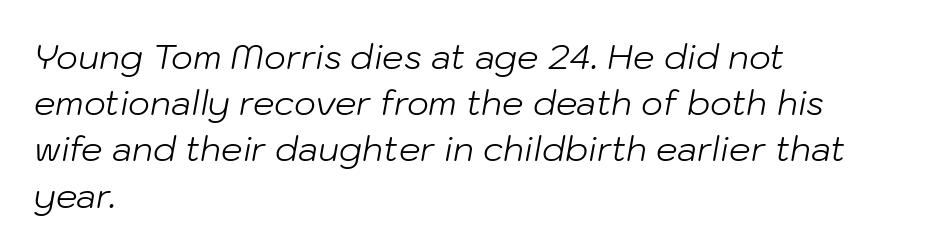
The typesetter chose a ragged-right arrangement here. Beneath every word, the page is bare. Character widths vary here, with narrow letters taking less room than wide ones. The passage shown stacks its lines at a standard gap. The strokes are not fattened; the text isn't bold.
